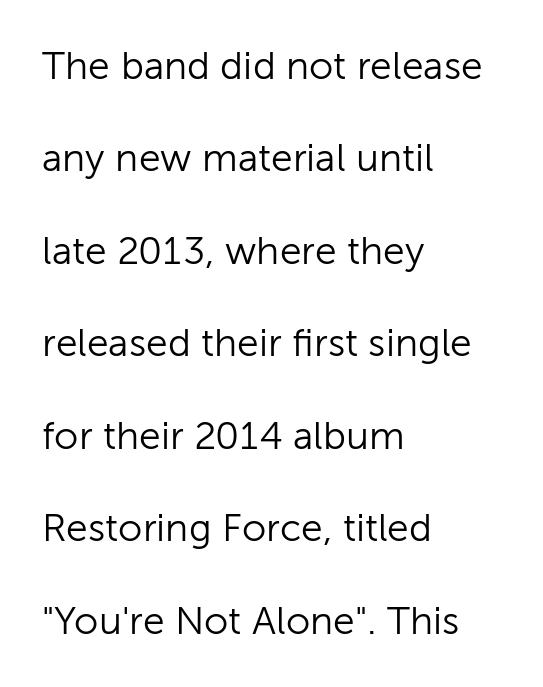
The passage shown is typed in a proportional face where columns would drift. Inter-character spacing is left at the font's built-in metrics. A quiet, ordinary-to-light weight characterises the typeface. Unmarked baselines from the first word to the last. The letters stand straight up with perfectly vertical stems. If you drew a ruler down the left edge, every line would touch it.
